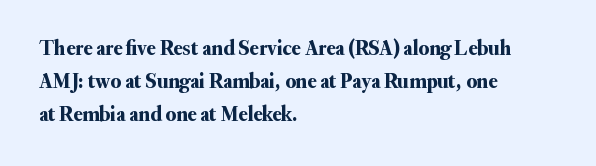
The image shows 21 px text type, upright; set left-aligned, normal line spacing (1.56x), normal letter spacing, not underlined.
